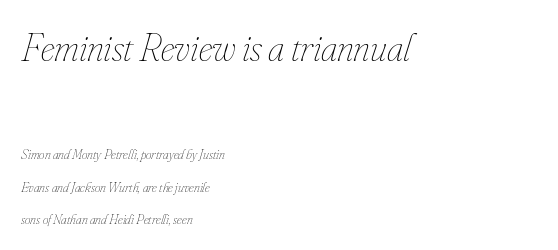
The ragged edge is on the right, which tells us the setting is flush left. This sample uses plain, unmodified letter spacing. Stroke thickness stays within the range of a standard reading face or lighter. You could fit nearly another row in the gap between these rows. The zone under the glyphs is completely vacant. Typesetter's note — upper block bumped up in size, lower block left smaller.
